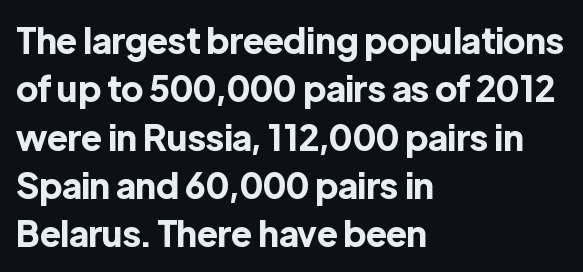
The image shows 35 px bold sans-serif type, upright; set left-aligned, normal line spacing (1.38x), normal letter spacing, not underlined; a medium x-height.
